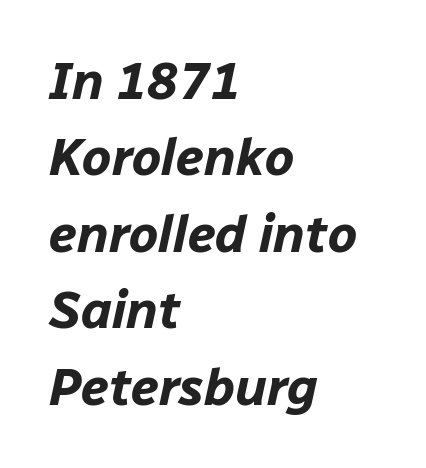
The area under the type is left untouched. Compared with ordinary roman type, these characters are visibly tilted. The vertical gap from one line to the next is medium. Proportional: the letters do not fall into vertical columns. Each line starts at the same left margin while the right side varies.
